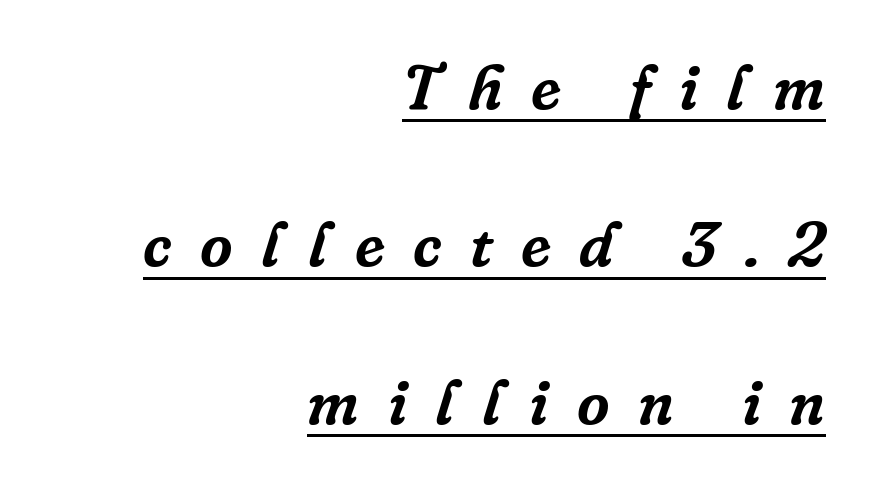
The face used here is proportionally spaced, like ordinary book or web type. A typesetter would mark this as italic. Typographically, this falls in the serif category. Whoever set this chose breathing room over compactness in the vertical rhythm. Which margin do the lines hug? The right one — the left edge is uneven.
